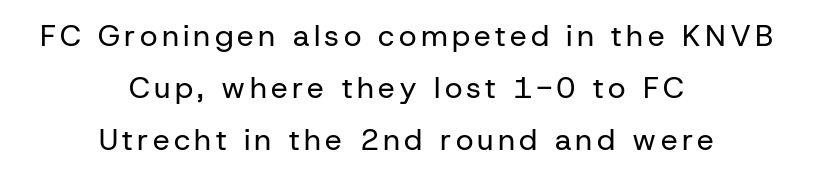
{"serif": "no", "italic": "no", "bold": "no", "weight": "regular", "width": "normal", "stroke_contrast": "low", "x_height": "medium", "monospaced": "no", "underline": "no", "align": "center", "line_spacing_ratio": 1.74, "glyph_px": 30}
